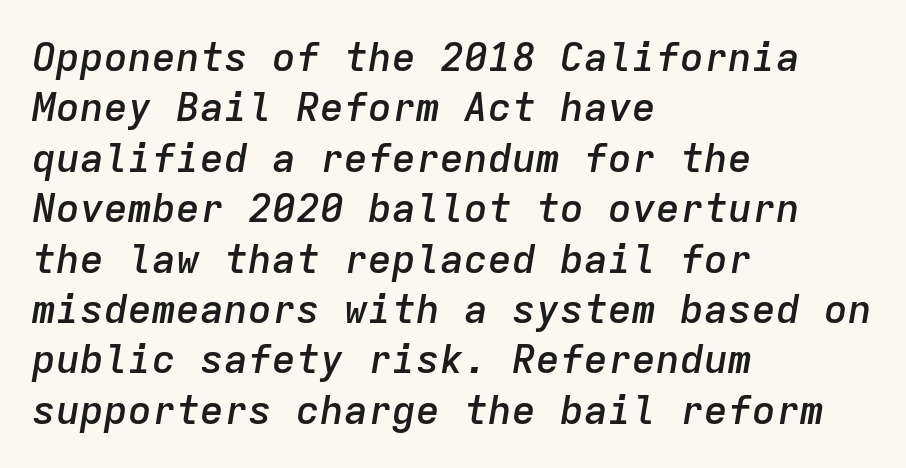
Q: Is the text bold? A: Semi-bold.
Q: Is the text italic (slanted)? A: Yes, it leans right by about 9 degrees.
Q: Is the text underlined? A: No.
Q: How is the paragraph aligned? A: Left-aligned.
Q: Is the spacing between letters normal or unusually wide? A: Normal.
Q: Is the spacing between lines tight, normal or loose? A: Normal.
Q: Width (condensed, normal, or wide)? A: Normal.
Q: Stroke contrast? A: Low.
Q: x-height? A: Medium.
Q: Monospaced? A: Yes.
